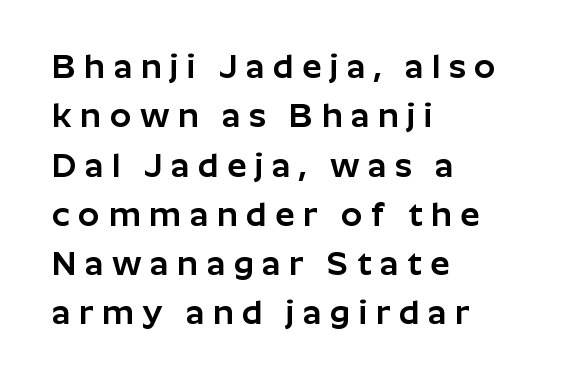
The image shows 34 px sans-serif type, upright; set left-aligned, normal line spacing (1.45x), unusually wide letter spacing (+0.25 em), not underlined; low stroke contrast and a medium x-height.
